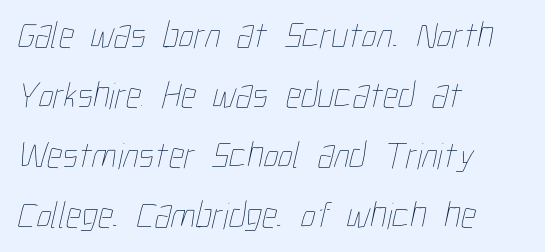
Q: Is the text bold? A: No.
Q: Is the text underlined? A: No.
Q: How is the paragraph aligned? A: Left-aligned.
Q: Is the spacing between letters normal or unusually wide? A: Normal.
Q: Is the spacing between lines tight, normal or loose? A: Normal.
Q: Width (condensed, normal, or wide)? A: Condensed.
Q: Stroke contrast? A: Low.
Q: x-height? A: Medium.
Q: Monospaced? A: No.
